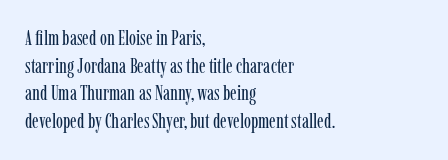
Every stem runs plumb, perpendicular to the baseline. Leftover space on each line is placed entirely after the last word. Check the space under the baseline: it is left empty. This reads as an unemphasized weight, regular at the heaviest. Caption: standard tracking, unaltered.
